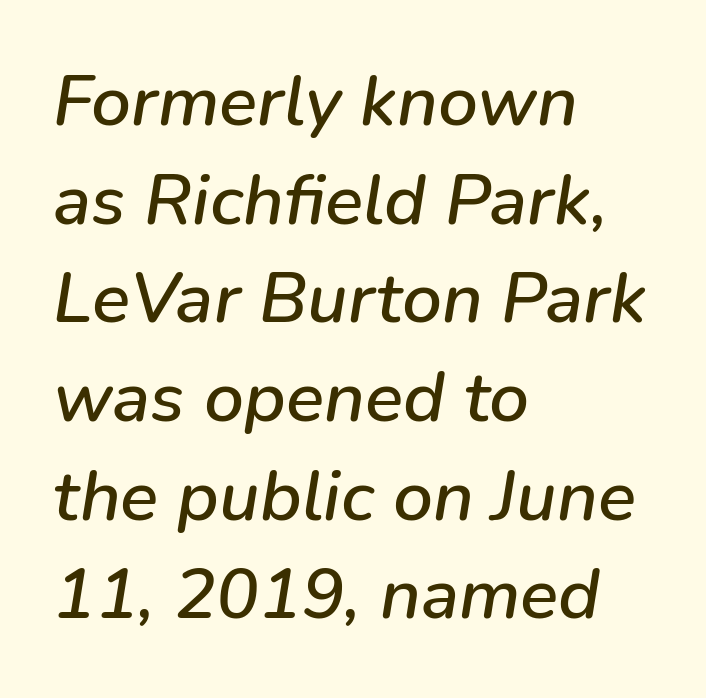
The image shows 71 px text type, italic (leaning right); set left-aligned, normal line spacing (1.39x), normal letter spacing, not underlined; low stroke contrast and a medium x-height.
